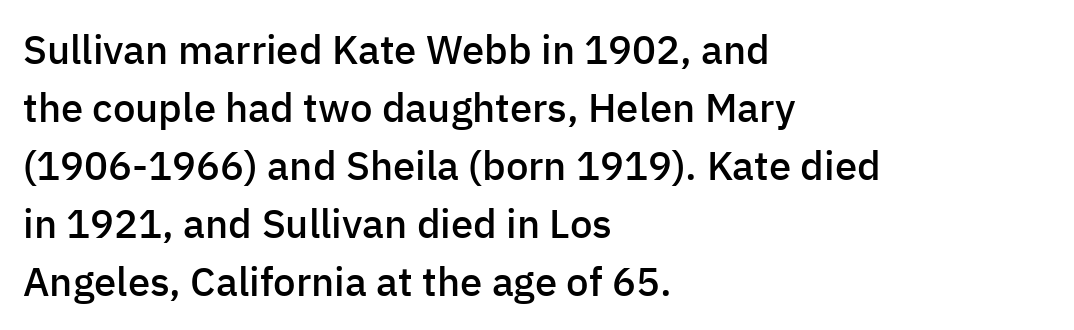
The image shows 40 px semibold sans-serif type, upright; set left-aligned, normal line spacing (1.45x), normal letter spacing, not underlined; low stroke contrast and a medium x-height.
